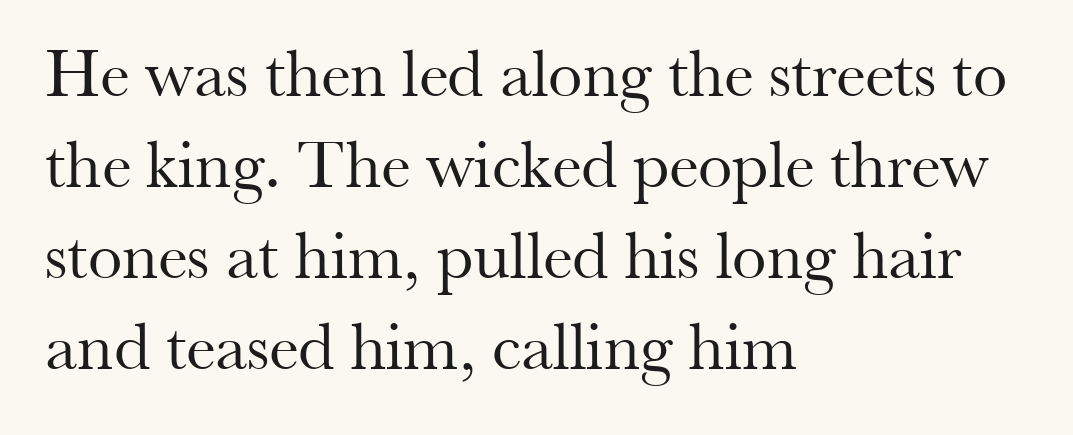
Q: Is the text bold? A: No.
Q: Is the text italic (slanted)? A: No, it is upright.
Q: Is the typeface a serif or a sans-serif typeface? A: Serif.
Q: Is the text underlined? A: No.
Q: How is the paragraph aligned? A: Left-aligned.
Q: Is the spacing between letters normal or unusually wide? A: Normal.
Q: Is the spacing between lines tight, normal or loose? A: Normal.
Q: Width (condensed, normal, or wide)? A: Normal.
Q: Stroke contrast? A: Medium.
Q: x-height? A: Small.
Q: Monospaced? A: No.
